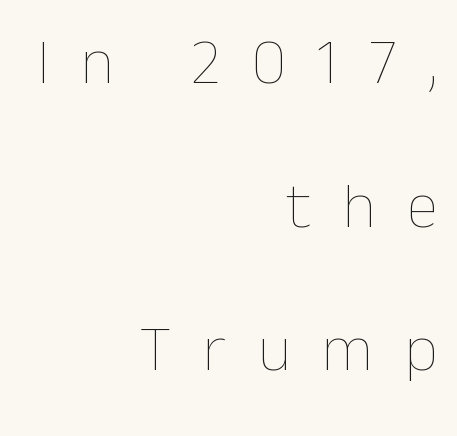
{"italic": "no", "bold": "no", "weight": "thin", "width": "normal", "stroke_contrast": "low", "x_height": "medium", "monospaced": "no", "underline": "no", "align": "right", "line_spacing": "loose", "line_spacing_ratio": 2.21, "letter_spacing": "wide", "letter_spacing_em": 0.48, "glyph_px": 65}
